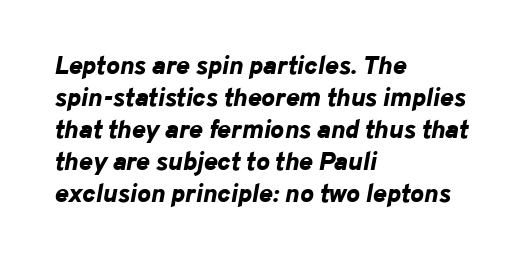
Q: Is the text bold? A: Yes.
Q: Is the text italic (slanted)? A: Yes, it leans right by about 10 degrees.
Q: Is the text underlined? A: No.
Q: How is the paragraph aligned? A: Left-aligned.
Q: Is the spacing between letters normal or unusually wide? A: Normal.
